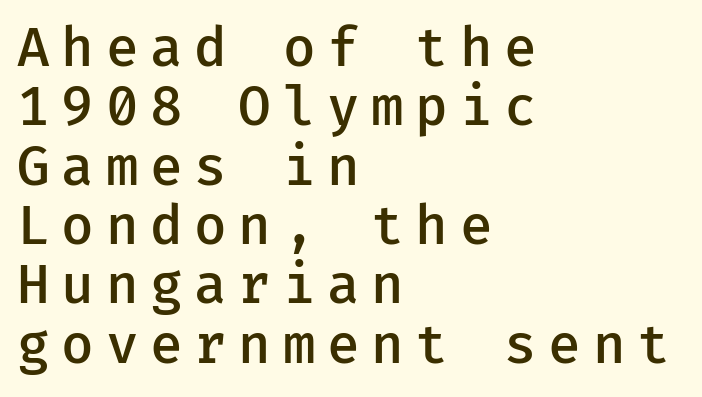
The image shows 53 px semibold sans-serif type, upright, monospaced; set left-aligned, tight line spacing (1.12x), unusually wide letter spacing (+0.22 em), not underlined; low stroke contrast and a medium x-height.
